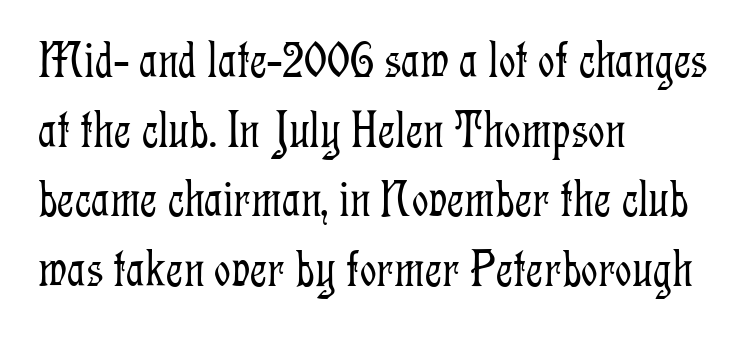
Q: Is the text bold? A: No.
Q: Is the text italic (slanted)? A: No, it is upright.
Q: Is the typeface a serif or a sans-serif typeface? A: Serif.
Q: Is the text underlined? A: No.
Q: How is the paragraph aligned? A: Left-aligned.
Q: Is the spacing between letters normal or unusually wide? A: Normal.
Q: Is the spacing between lines tight, normal or loose? A: Normal.
Q: Width (condensed, normal, or wide)? A: Condensed.
Q: Stroke contrast? A: Low.
Q: x-height? A: Medium.
Q: Monospaced? A: No.
